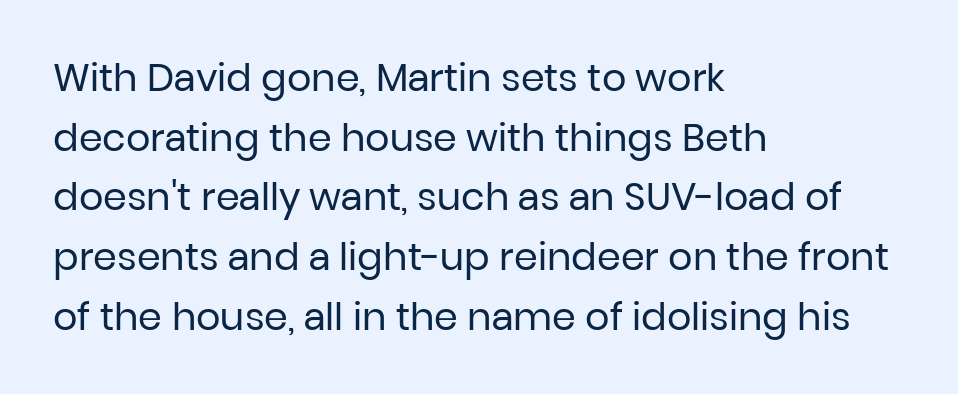
The image shows 38 px regular-weight sans-serif type, upright; set left-aligned, normal line spacing (1.57x), normal letter spacing, not underlined; low stroke contrast and a medium x-height.
